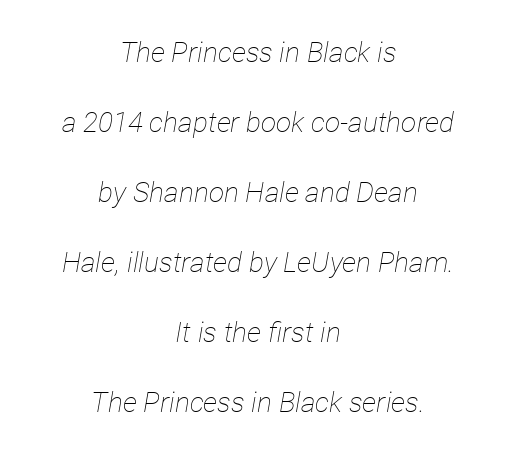
The image shows 28 px thin, condensed type, italic (leaning right); set centered, loose line spacing (2.5x), normal letter spacing, not underlined; low stroke contrast and a medium x-height.
